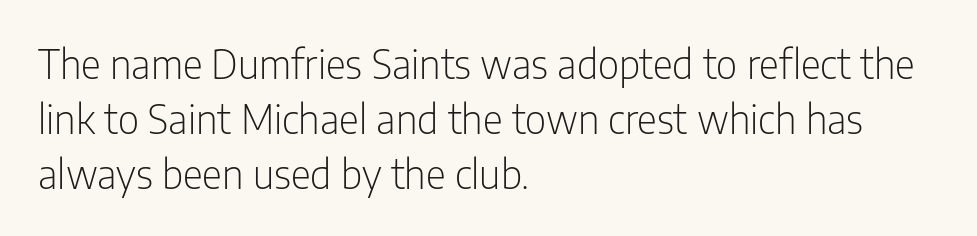
The image shows 39 px light, condensed sans-serif type, upright; set left-aligned, normal line spacing (1.41x), normal letter spacing, not underlined; low stroke contrast and a medium x-height.
